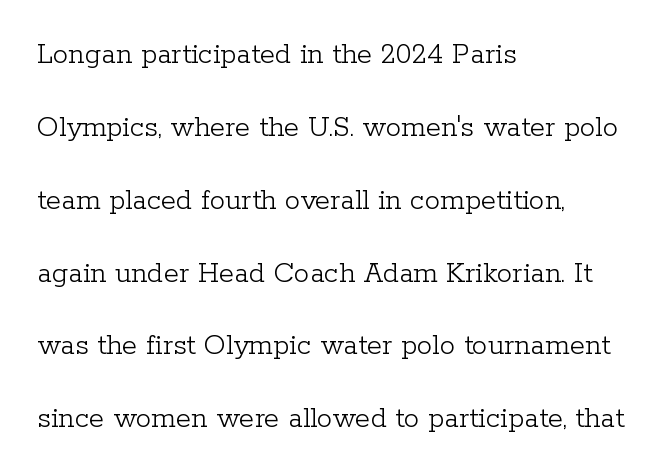
The image shows 31 px light serif type, upright; set left-aligned, loose line spacing (2.35x), normal letter spacing, not underlined; low stroke contrast and a medium x-height.
